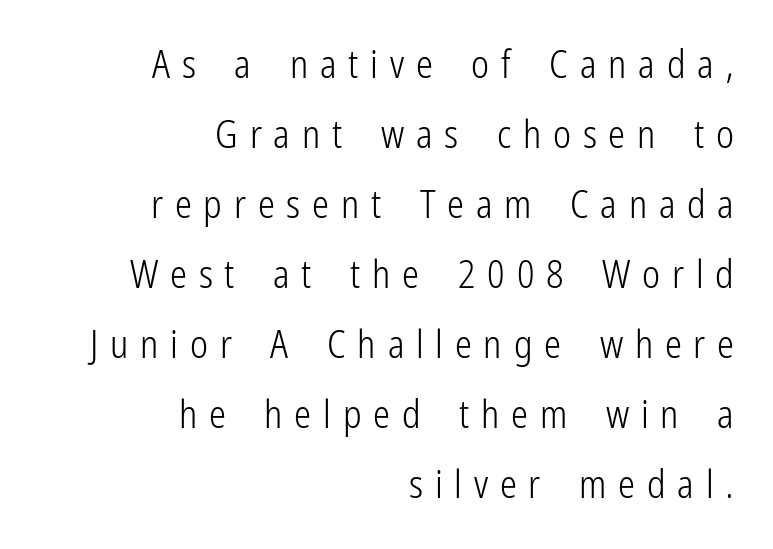
Q: Is the text bold? A: No.
Q: Is the text italic (slanted)? A: No, it is upright.
Q: Is the typeface a serif or a sans-serif typeface? A: Sans-serif.
Q: Is the text underlined? A: No.
Q: How is the paragraph aligned? A: Right-aligned.
Q: Is the spacing between letters normal or unusually wide? A: Unusually wide.
Q: Width (condensed, normal, or wide)? A: Condensed.
Q: Stroke contrast? A: Low.
Q: x-height? A: Medium.
Q: Monospaced? A: No.
